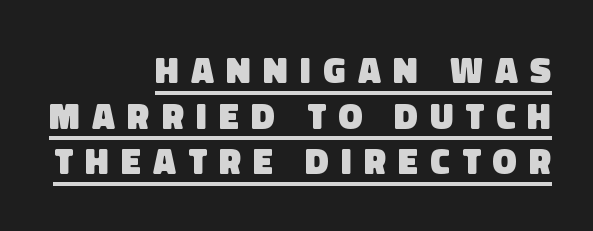
Q: Is the text bold? A: Yes.
Q: Is the typeface a serif or a sans-serif typeface? A: Sans-serif.
Q: Is the text underlined? A: Yes.
Q: How is the paragraph aligned? A: Right-aligned.
Q: Is the spacing between letters normal or unusually wide? A: Unusually wide.
Q: Is the spacing between lines tight, normal or loose? A: Normal.
Q: Width (condensed, normal, or wide)? A: Normal.
Q: Stroke contrast? A: Low.
Q: x-height? A: Large.
Q: Monospaced? A: No.
